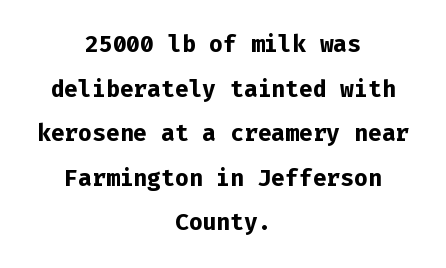
The image shows 23 px bold type, upright; set centered, loose line spacing (1.94x), normal letter spacing, not underlined.
